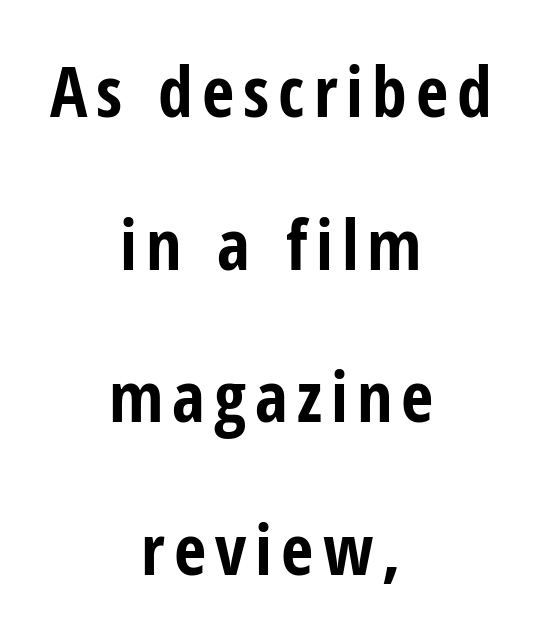
The image shows 70 px bold, condensed sans-serif type, upright; set centered, loose line spacing (2.18x), not underlined; low stroke contrast and a medium x-height.
